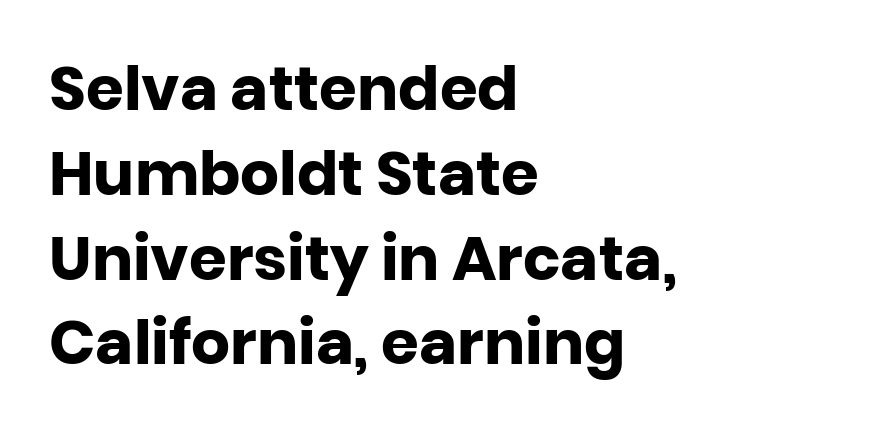
Q: Is the text bold? A: Yes.
Q: Is the text italic (slanted)? A: No, it is upright.
Q: Is the typeface a serif or a sans-serif typeface? A: Sans-serif.
Q: Is the text underlined? A: No.
Q: How is the paragraph aligned? A: Left-aligned.
Q: Is the spacing between letters normal or unusually wide? A: Normal.
Q: Is the spacing between lines tight, normal or loose? A: Normal.
Q: Width (condensed, normal, or wide)? A: Normal.
Q: Stroke contrast? A: Low.
Q: x-height? A: Large.
Q: Monospaced? A: No.
